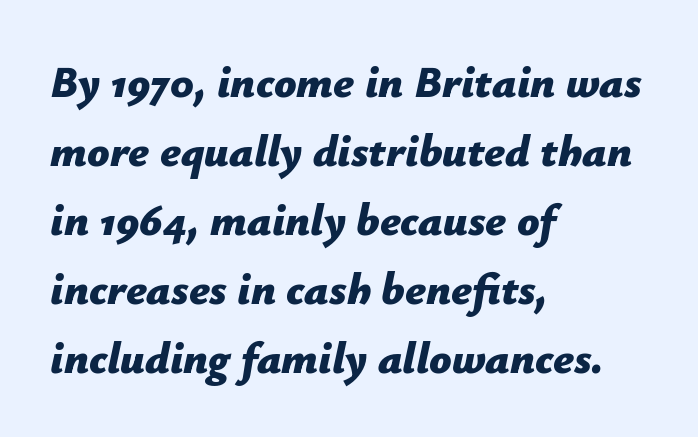
What stands out about the letter spacing? Nothing — it is the standard amount. Normally led — the rows are evenly, conventionally spaced. You can tell it's italic because the verticals aren't actually vertical. Anything drawn beneath the words? Only blank space. You'd pick this weight for a headline — it's a proper bold.
